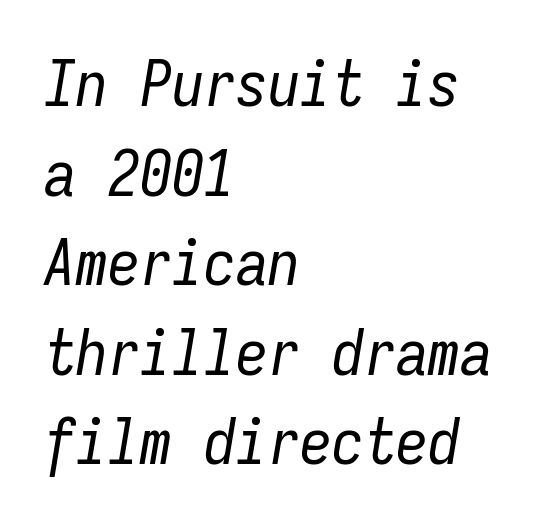
Q: Is the text bold? A: No.
Q: Is the text italic (slanted)? A: Yes, it leans right by about 9 degrees.
Q: Is the text underlined? A: No.
Q: How is the paragraph aligned? A: Left-aligned.
Q: Is the spacing between letters normal or unusually wide? A: Normal.
Q: Is the spacing between lines tight, normal or loose? A: Normal.
Q: Width (condensed, normal, or wide)? A: Condensed.
Q: Stroke contrast? A: Low.
Q: x-height? A: Medium.
Q: Monospaced? A: Yes.
